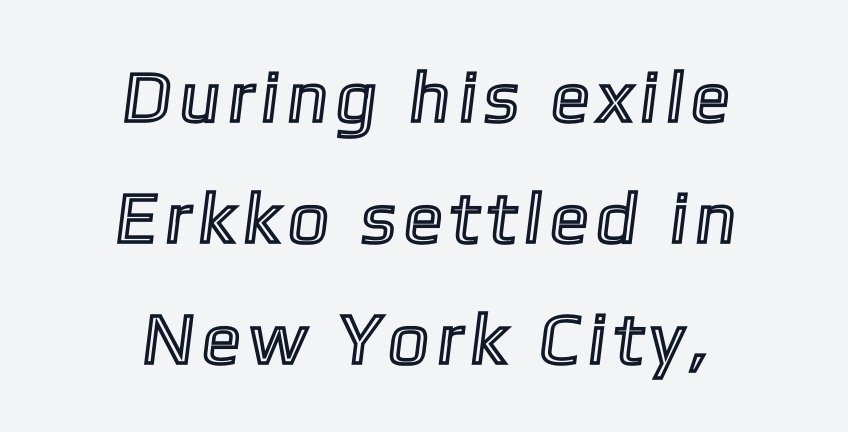
{"width": "normal", "x_height": "medium", "monospaced": "no", "underline": "no", "align": "center", "line_spacing": "normal", "line_spacing_ratio": 1.68, "glyph_px": 72}
